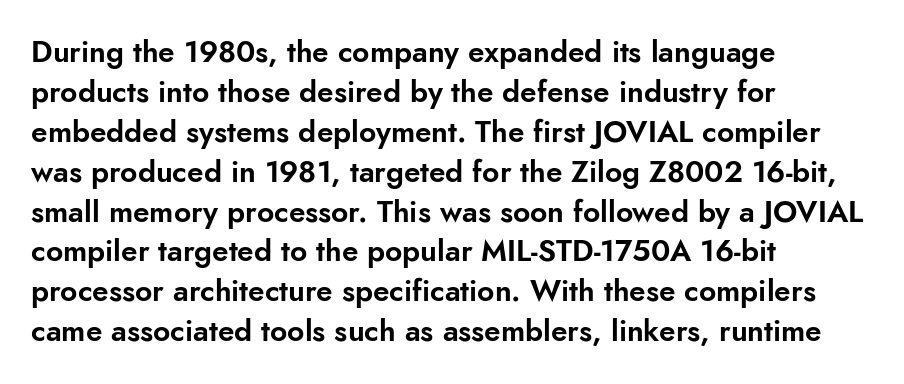
{"serif": "no", "italic": "no", "width": "normal", "stroke_contrast": "low", "x_height": "small", "monospaced": "no", "underline": "no", "align": "left", "line_spacing": "normal", "line_spacing_ratio": 1.33, "letter_spacing": "normal", "letter_spacing_em": 0.0, "glyph_px": 30}
